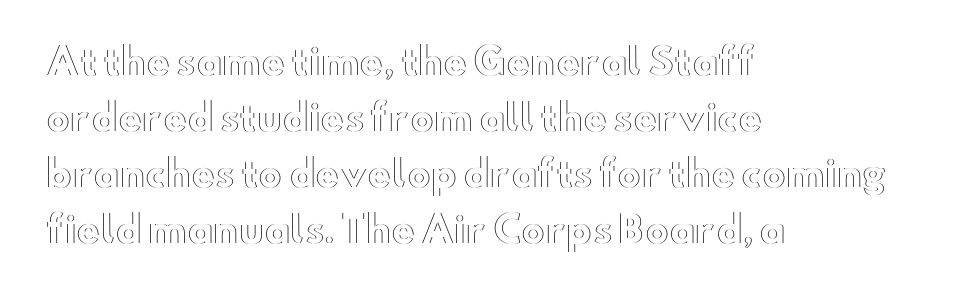
The image shows 36 px wide type, upright; set left-aligned, normal line spacing (1.56x), normal letter spacing, not underlined; a small x-height.
